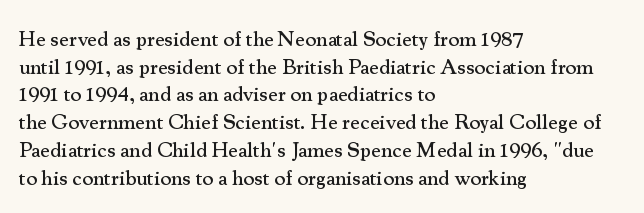
{"italic": "no", "underline": "no", "align": "left", "line_spacing": "normal", "line_spacing_ratio": 1.32, "letter_spacing": "normal", "letter_spacing_em": 0.0, "glyph_px": 21}
